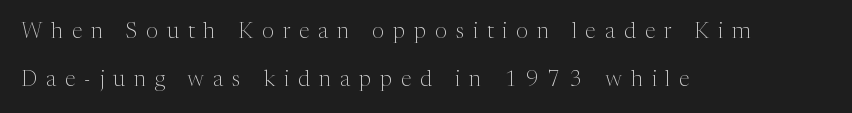
{"italic": "no", "bold": "no", "underline": "no", "align": "left", "line_spacing": "loose", "line_spacing_ratio": 2.18, "letter_spacing": "wide", "letter_spacing_em": 0.4, "glyph_px": 22}
